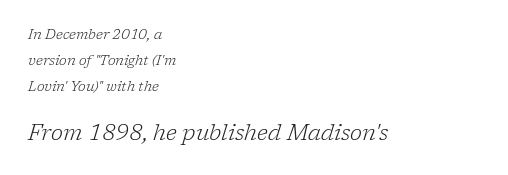
{"italic": "yes", "lean": "right", "slant_degrees": 17, "bold": "no", "underline": "no", "align": "left", "line_spacing_ratio": 1.85, "letter_spacing": "normal", "letter_spacing_em": 0.0, "larger_block": "second", "size_ratio": 1.57, "glyph_px": 22}
